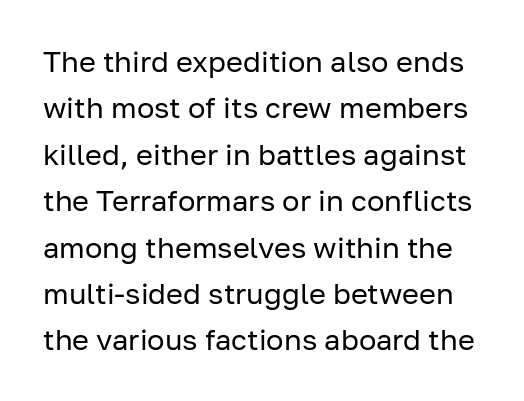
{"serif": "no", "italic": "no", "bold": "no", "weight": "regular", "width": "normal", "stroke_contrast": "low", "x_height": "medium", "monospaced": "no", "underline": "no", "line_spacing": "normal", "line_spacing_ratio": 1.6, "letter_spacing": "normal", "letter_spacing_em": 0.0, "glyph_px": 29}
